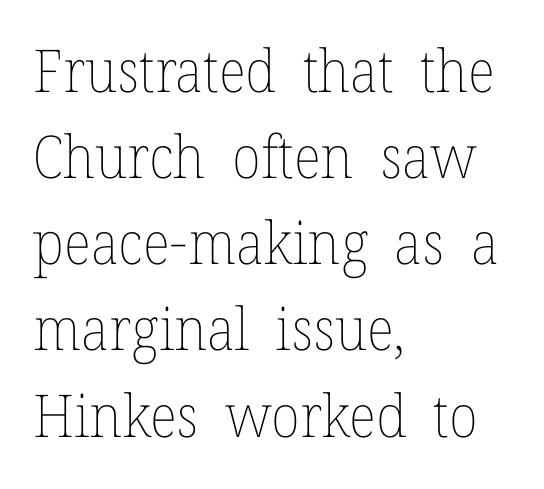
{"italic": "no", "bold": "no", "weight": "thin", "width": "normal", "stroke_contrast": "low", "x_height": "medium", "monospaced": "no", "underline": "no", "align": "left", "line_spacing": "normal", "line_spacing_ratio": 1.46, "letter_spacing": "normal", "letter_spacing_em": 0.0, "glyph_px": 59}
